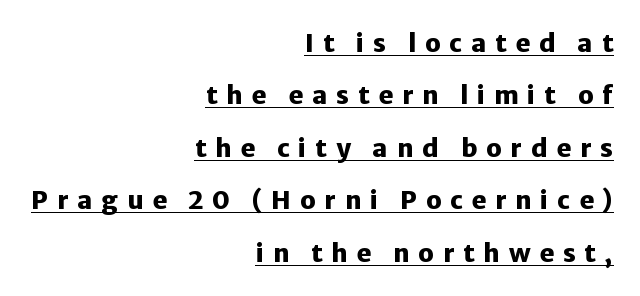
Is the letter spacing exaggerated? Yes — the characters are pushed far apart. The face used here has the dense, thick strokes of a bold. Underlining? Definitely there. Does the leading feel generous? Absolutely, it's lavish.
